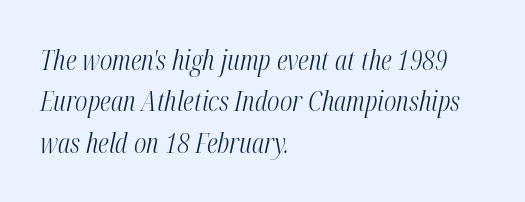
{"italic": "yes", "lean": "right", "slant_degrees": 12, "bold": "no", "weight": "light", "width": "condensed", "stroke_contrast": "medium", "x_height": "medium", "monospaced": "no", "underline": "no", "align": "left", "line_spacing": "normal", "line_spacing_ratio": 1.48, "letter_spacing": "normal", "letter_spacing_em": 0.0, "glyph_px": 28}
